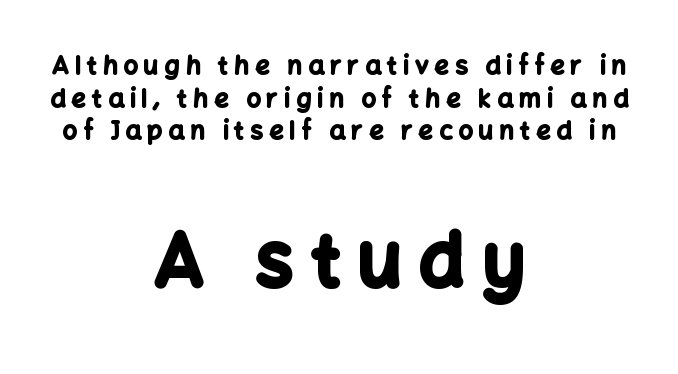
Q: Is the text bold? A: Yes.
Q: Is the text italic (slanted)? A: No, it is upright.
Q: Is the typeface a serif or a sans-serif typeface? A: Sans-serif.
Q: Is the text underlined? A: No.
Q: How is the paragraph aligned? A: Centered.
Q: Is the spacing between letters normal or unusually wide? A: Unusually wide.
Q: Is the spacing between lines tight, normal or loose? A: Normal.
Q: Which block of text is set in a larger size, the first (top) or the second (bottom)? A: The second (bottom) one.
Q: Width (condensed, normal, or wide)? A: Normal.
Q: Stroke contrast? A: Low.
Q: x-height? A: Medium.
Q: Monospaced? A: No.
